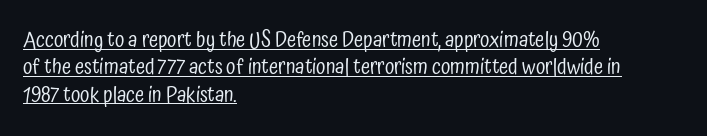
{"italic": "no", "bold": "no", "underline": "yes", "align": "left", "line_spacing": "normal", "line_spacing_ratio": 1.3, "letter_spacing": "normal", "letter_spacing_em": 0.0, "glyph_px": 21}
